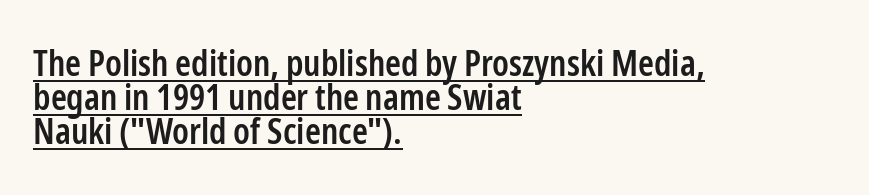
This sample uses an upright cut, with every glyph sitting square on the baseline. The rendering uses natural spacing where letterforms have individual widths. Beneath each row of characters lies a ruled line. Standard letterfit; no display-style spreading of the glyphs. Summary of vertical rhythm: compact, with narrow interline spacing. The passage shown is semibold, sitting just below true bold.
